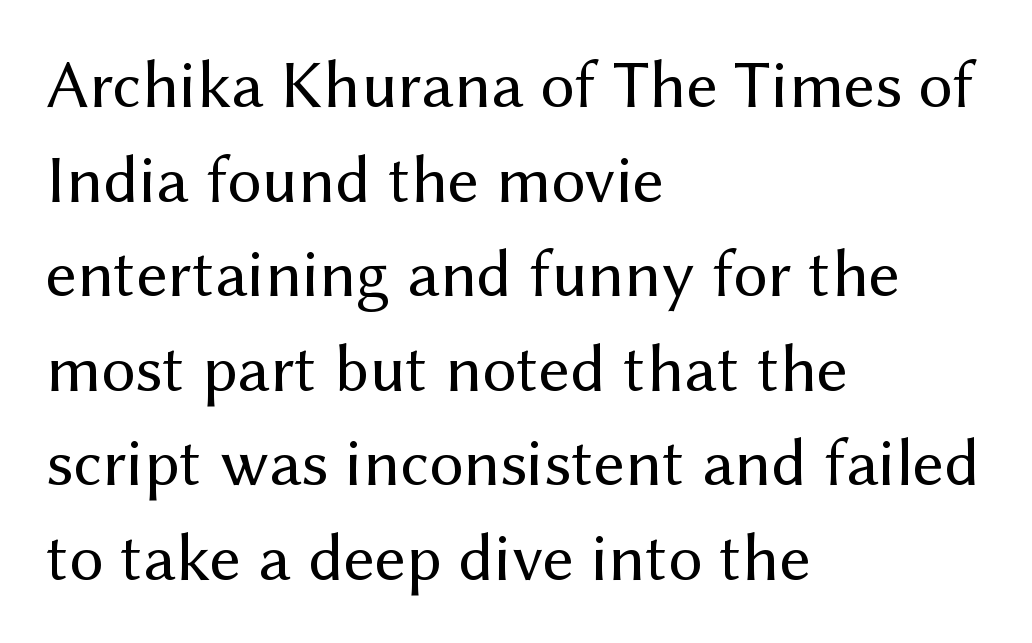
The image shows 68 px regular-weight sans-serif type, upright; set left-aligned, normal line spacing (1.39x), normal letter spacing, not underlined; medium stroke contrast and a medium x-height.
